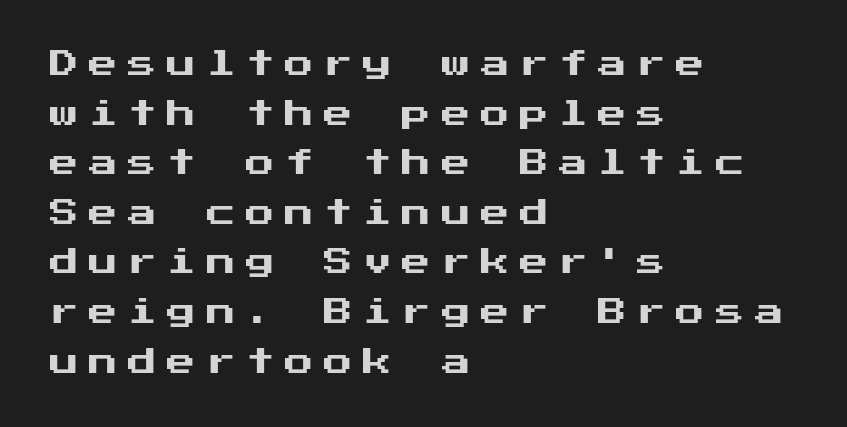
{"serif": "no", "italic": "no", "width": "normal", "stroke_contrast": "medium", "x_height": "medium", "underline": "no", "align": "left", "line_spacing_ratio": 1.71, "letter_spacing": "wide", "letter_spacing_em": 0.35, "glyph_px": 29}
